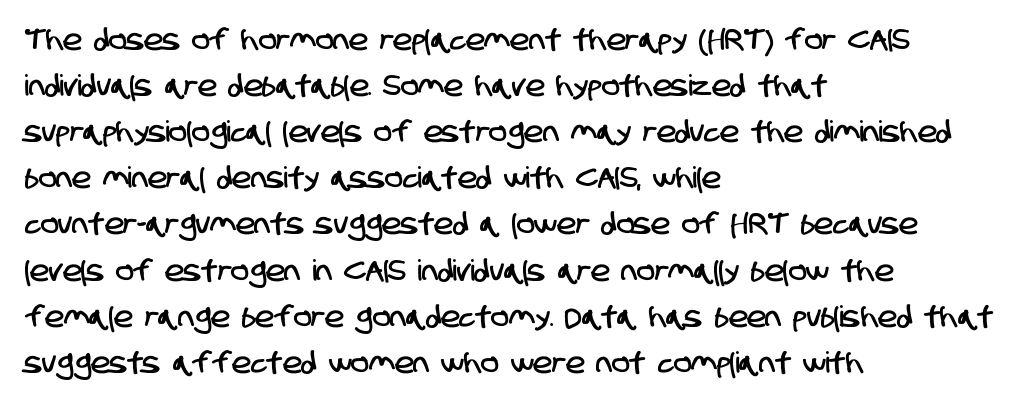
Q: Is the typeface a serif or a sans-serif typeface? A: Sans-serif.
Q: Is the text underlined? A: No.
Q: How is the paragraph aligned? A: Left-aligned.
Q: Is the spacing between letters normal or unusually wide? A: Normal.
Q: Is the spacing between lines tight, normal or loose? A: Normal.
Q: Width (condensed, normal, or wide)? A: Condensed.
Q: Stroke contrast? A: Low.
Q: x-height? A: Large.
Q: Monospaced? A: No.
